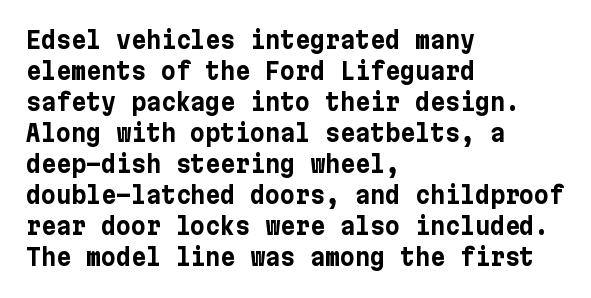
{"italic": "no", "bold": "yes", "underline": "no", "align": "left", "line_spacing": "normal", "line_spacing_ratio": 1.35, "letter_spacing": "normal", "letter_spacing_em": 0.0, "glyph_px": 23}
